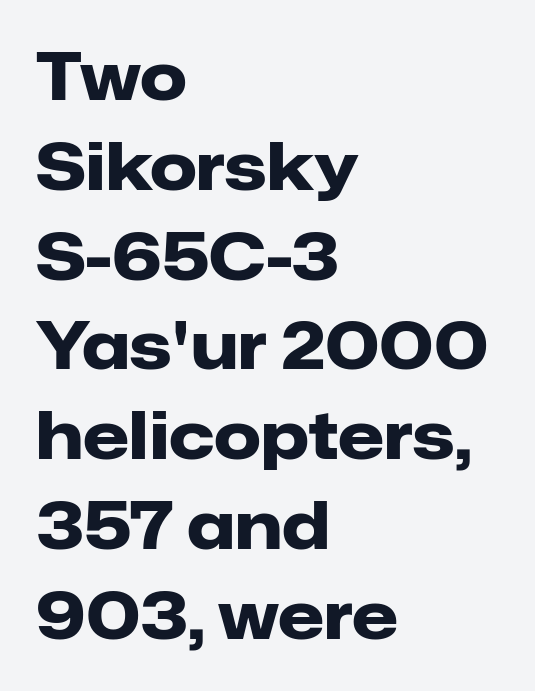
The image shows 66 px heavy sans-serif type, upright; set left-aligned, normal line spacing (1.36x), normal letter spacing, not underlined; low stroke contrast and a medium x-height.
